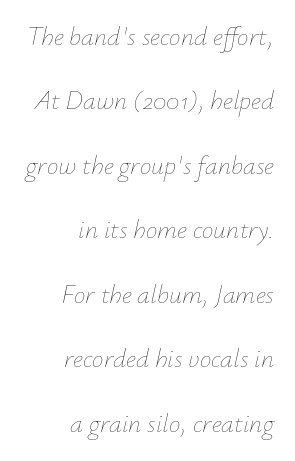
{"italic": "yes", "lean": "right", "slant_degrees": 12, "bold": "no", "underline": "no", "align": "right", "line_spacing": "loose", "line_spacing_ratio": 2.48, "letter_spacing": "normal", "letter_spacing_em": 0.0, "glyph_px": 26}
